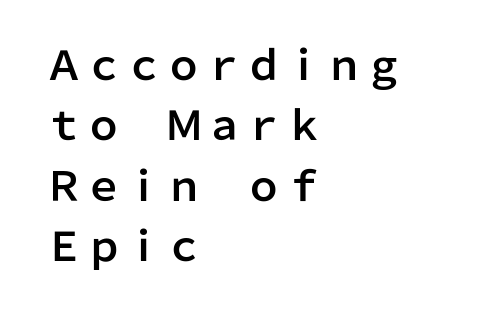
The image shows 40 px sans-serif type, upright; set left-aligned, normal line spacing (1.51x), normal letter spacing, not underlined; low stroke contrast and a medium x-height.
